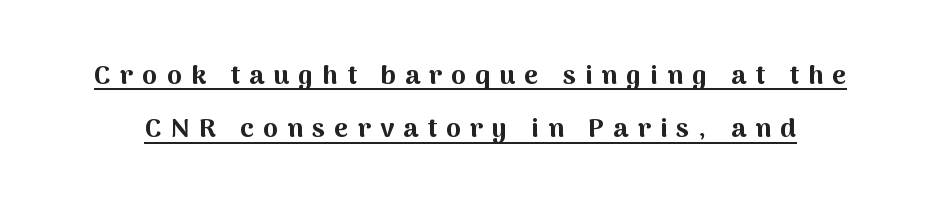
{"italic": "no", "bold": "yes", "underline": "yes", "line_spacing": "loose", "line_spacing_ratio": 1.98, "letter_spacing": "wide", "letter_spacing_em": 0.34, "glyph_px": 27}
